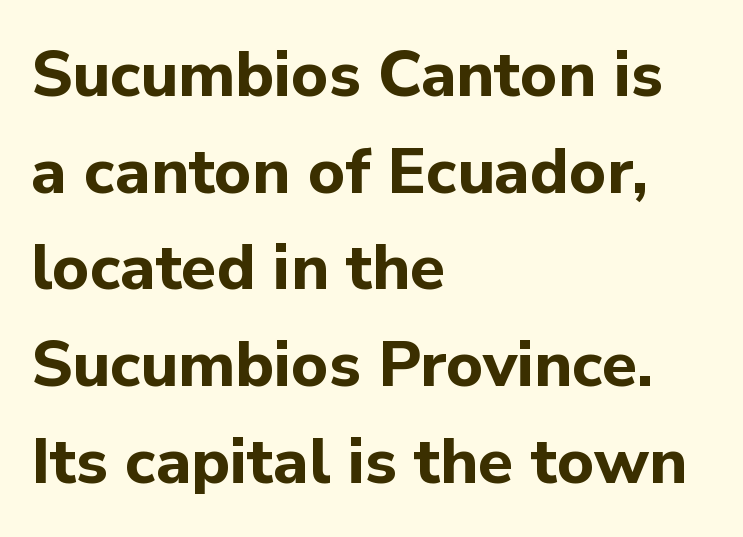
Which margin do the lines hug? The left one — the right edge is uneven. This rendering features lettering with no underline. Do the characters align in a grid? No, the font is proportional. The face used here has the dense, thick strokes of a bold.
